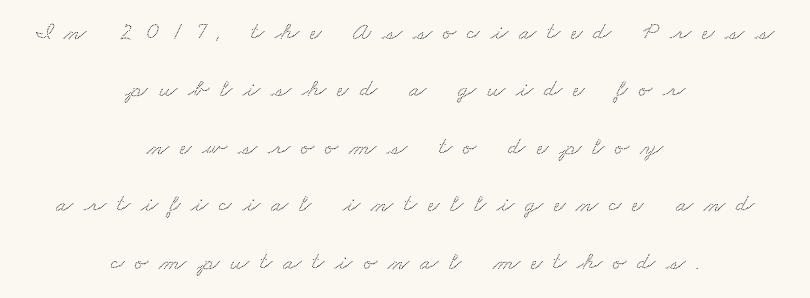
The image shows 25 px text type; set centered, loose line spacing (2.3x), unusually wide letter spacing (+0.44 em), not underlined.
